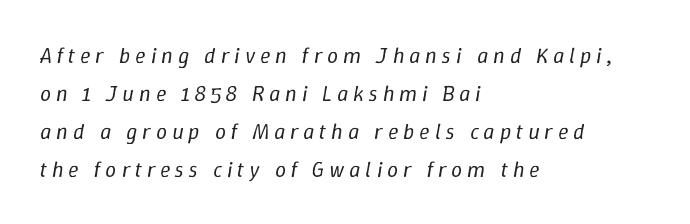
Observe the lean: these are italic letterforms. The passage shown is not bold in any degree. A clean baseline with only descenders dipping below it. The ragged edge is on the right, which tells us the setting is flush left. Each word looks stretched out because of the extra space between its letters.
